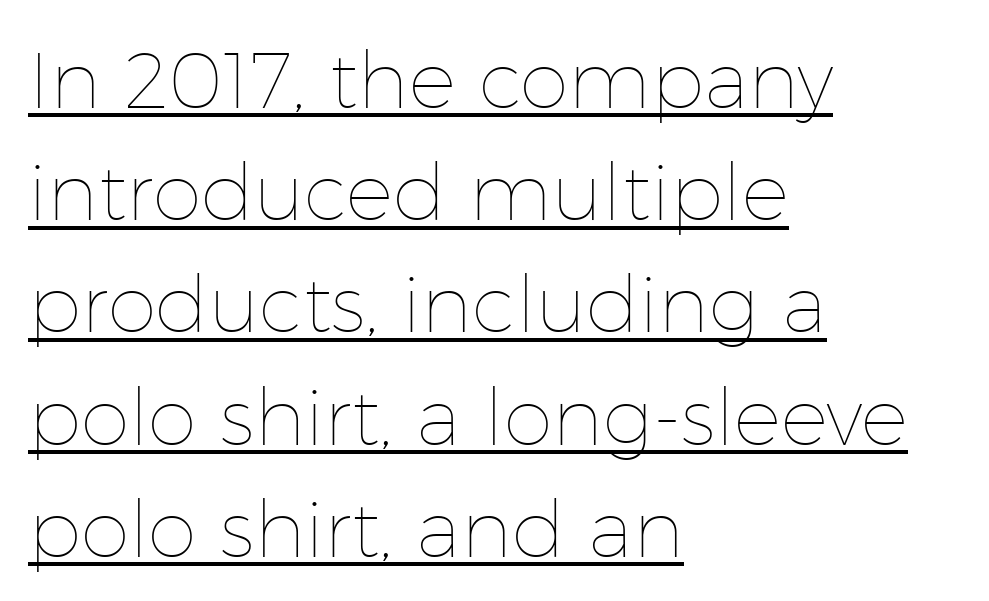
{"italic": "no", "bold": "no", "weight": "thin", "width": "normal", "stroke_contrast": "low", "x_height": "medium", "monospaced": "no", "underline": "yes", "align": "left", "line_spacing": "normal", "line_spacing_ratio": 1.42, "letter_spacing": "normal", "letter_spacing_em": 0.0, "glyph_px": 79}
